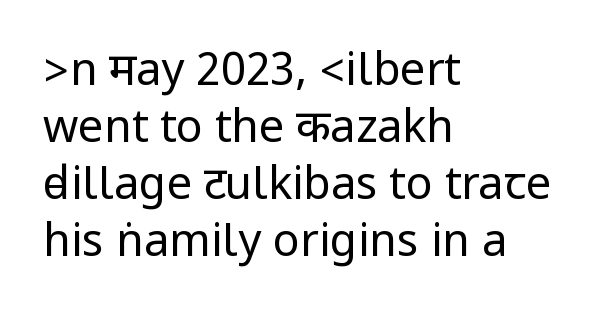
The image shows 45 px regular-weight, condensed sans-serif type, upright; set left-aligned, normal line spacing (1.27x), normal letter spacing, not underlined; low stroke contrast.
